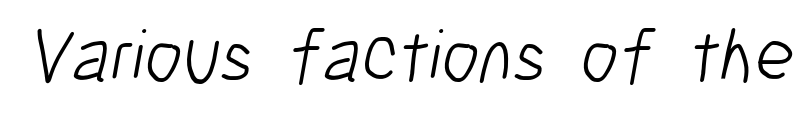
The image shows 76 px light, condensed sans-serif type; set normal letter spacing, not underlined; low stroke contrast and a medium x-height.
